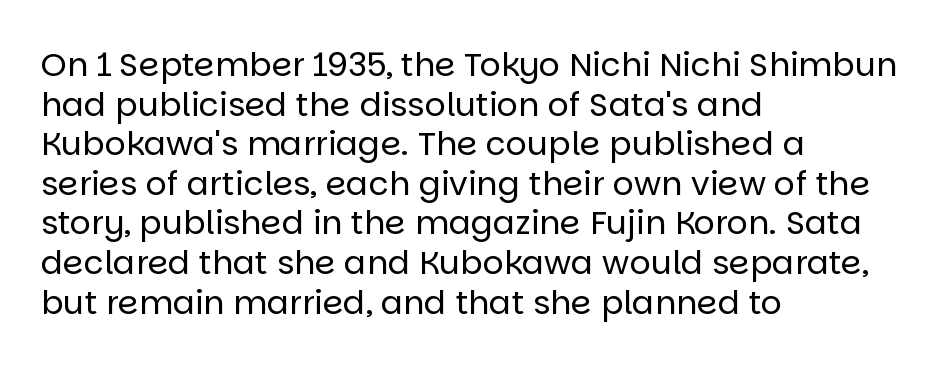
The image shows 33 px regular-weight sans-serif type, upright; set left-aligned, line spacing 1.2x, normal letter spacing, not underlined; low stroke contrast and a large x-height.
